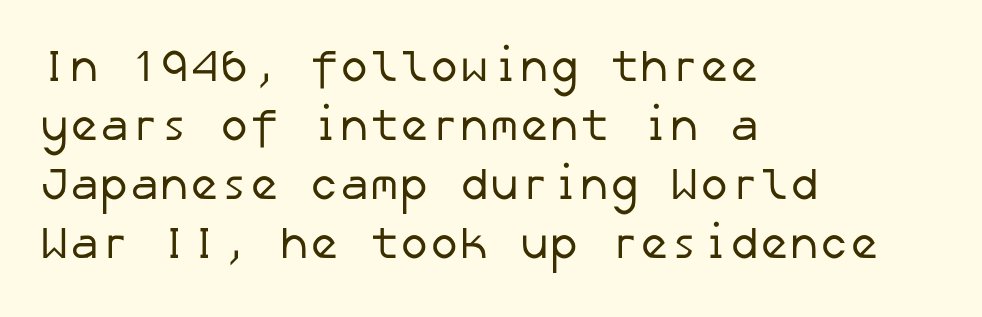
The image shows 45 px regular-weight sans-serif type; set left-aligned, normal line spacing (1.31x), normal letter spacing, not underlined; low stroke contrast and a medium x-height.
